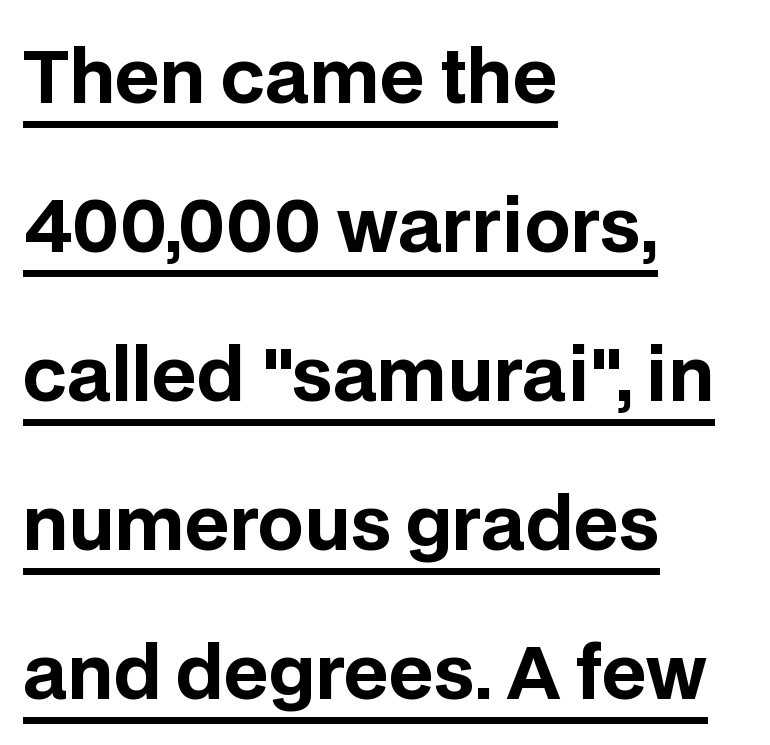
Compared with an ordinary text face, these strokes are far heavier — a full bold. The axis of the letterforms is exactly vertical. Horizontally, the lines are justified to the leading edge only. The glyphs in this specimen are sans serif.
